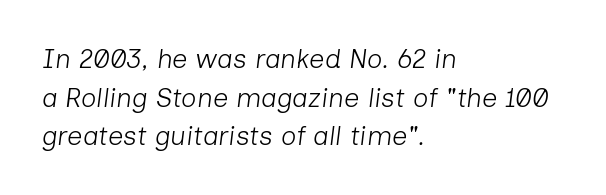
Q: Is the text bold? A: No.
Q: Is the text italic (slanted)? A: Yes, it leans right by about 7 degrees.
Q: Is the text underlined? A: No.
Q: How is the paragraph aligned? A: Left-aligned.
Q: Is the spacing between letters normal or unusually wide? A: Normal.
Q: Is the spacing between lines tight, normal or loose? A: Normal.
